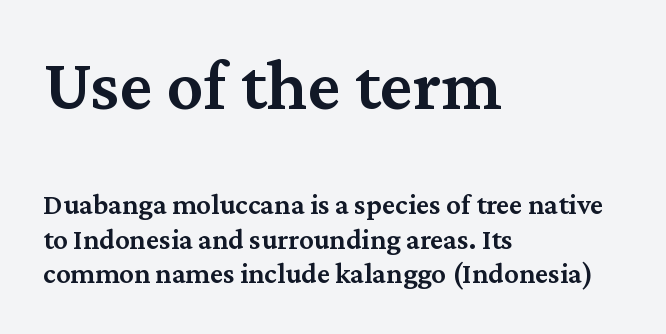
The image shows 73 px semibold serif type, upright; set left-aligned, line spacing 1.19x, normal letter spacing, not underlined; the first (top) block is 2.52x larger; medium stroke contrast and a medium x-height.
